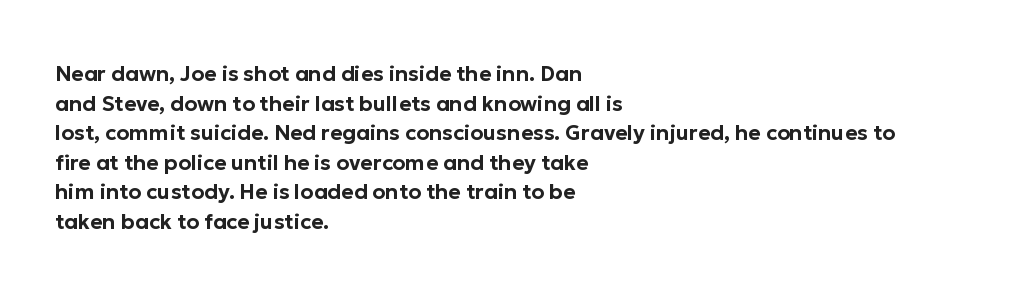
Caption: standard tracking, unaltered. Only glyphs here, with clear space below each row. The line-height multiplier appears to be the usual default. The typography opts for an upright posture over an oblique one. A student would call this left alignment; a typographer would say flush left, rag right.
